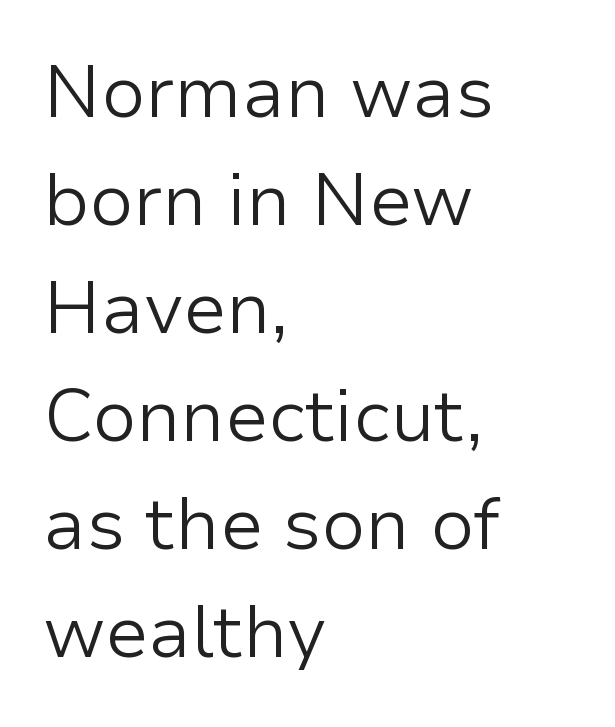
The image shows 73 px light sans-serif type, upright; set left-aligned, normal line spacing (1.48x), normal letter spacing, not underlined; low stroke contrast and a medium x-height.
